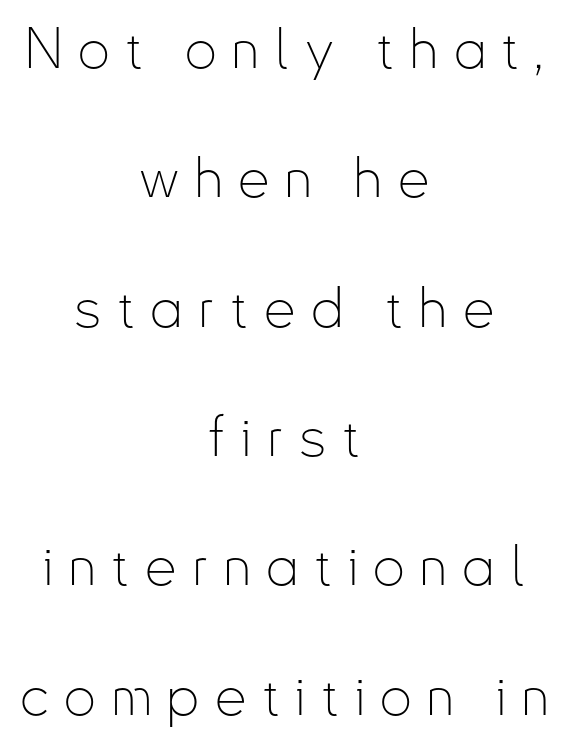
{"serif": "no", "italic": "no", "bold": "no", "weight": "thin", "width": "condensed", "stroke_contrast": "low", "x_height": "small", "monospaced": "no", "underline": "no", "align": "center", "line_spacing": "loose", "line_spacing_ratio": 2.31, "letter_spacing": "wide", "letter_spacing_em": 0.28, "glyph_px": 56}
